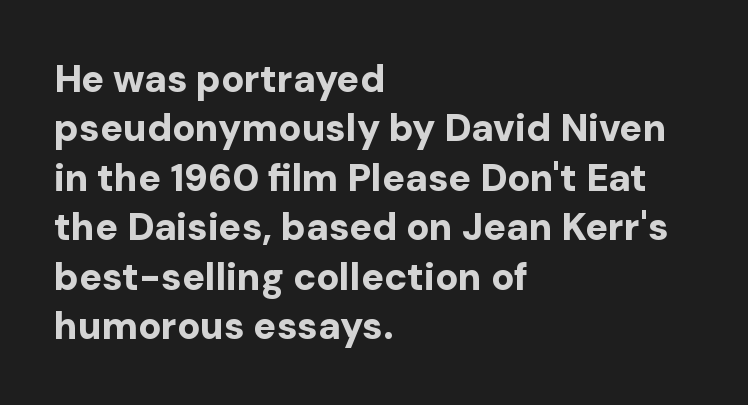
Q: Is the text bold? A: Yes.
Q: Is the text italic (slanted)? A: No, it is upright.
Q: Is the typeface a serif or a sans-serif typeface? A: Sans-serif.
Q: Is the text underlined? A: No.
Q: How is the paragraph aligned? A: Left-aligned.
Q: Is the spacing between letters normal or unusually wide? A: Normal.
Q: Is the spacing between lines tight, normal or loose? A: Normal.
Q: Width (condensed, normal, or wide)? A: Normal.
Q: Stroke contrast? A: Low.
Q: x-height? A: Medium.
Q: Monospaced? A: No.
